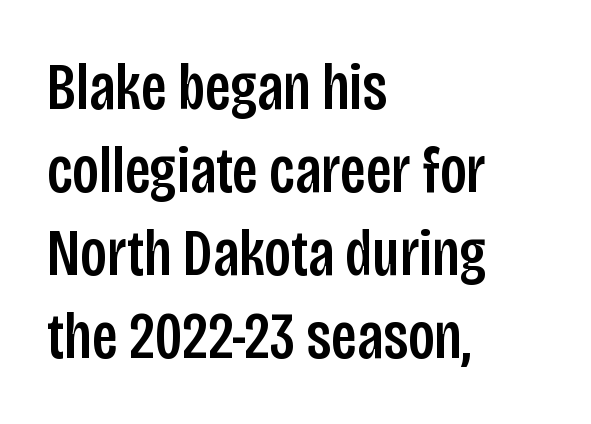
Q: Is the text italic (slanted)? A: No, it is upright.
Q: Is the typeface a serif or a sans-serif typeface? A: Sans-serif.
Q: Is the text underlined? A: No.
Q: How is the paragraph aligned? A: Left-aligned.
Q: Is the spacing between letters normal or unusually wide? A: Normal.
Q: Is the spacing between lines tight, normal or loose? A: Normal.
Q: Width (condensed, normal, or wide)? A: Condensed.
Q: Stroke contrast? A: Low.
Q: x-height? A: Large.
Q: Monospaced? A: No.
